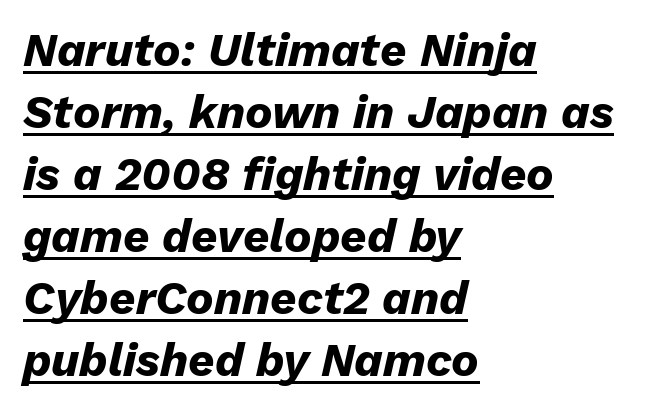
The image shows 46 px heavy type, italic (leaning right); set left-aligned, normal line spacing (1.35x), normal letter spacing, underlined; low stroke contrast and a medium x-height.
